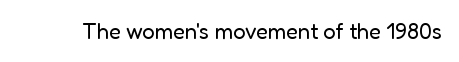
The space directly below the letters is spotless. Quick note: not italic, upright. The line texture is even and compact thanks to regular tracking. These glyphs show unthickened strokes, regular width or finer.
